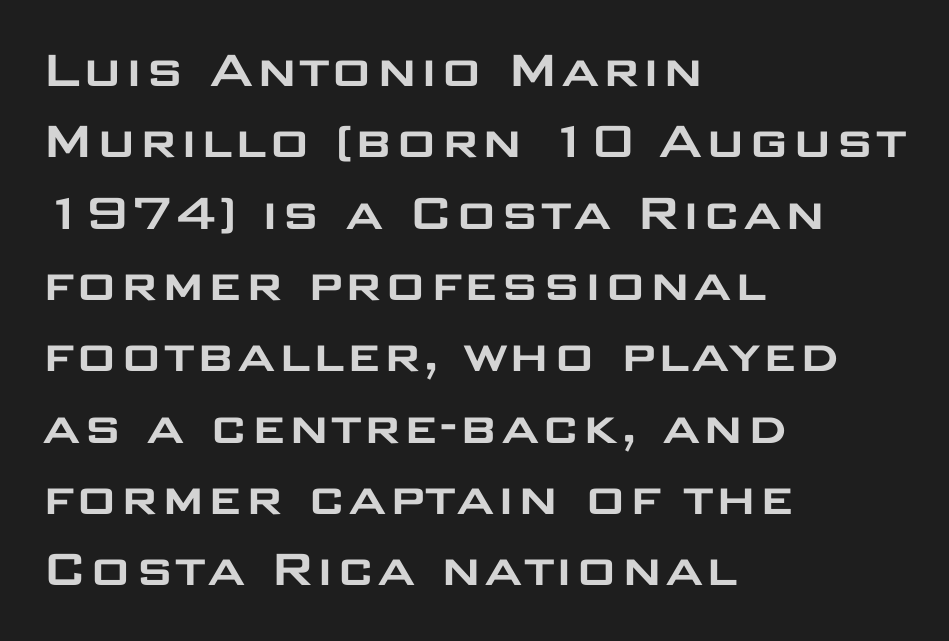
No feet cap the strokes, marking this as sans-serif type. The rendering uses natural spacing where letterforms have individual widths. Casual observation: everything's shoved over to the left. Characters follow at the spacing the type designer built in. The space beneath each line is pristine and unruled. Vertical strokes here are truly vertical.
